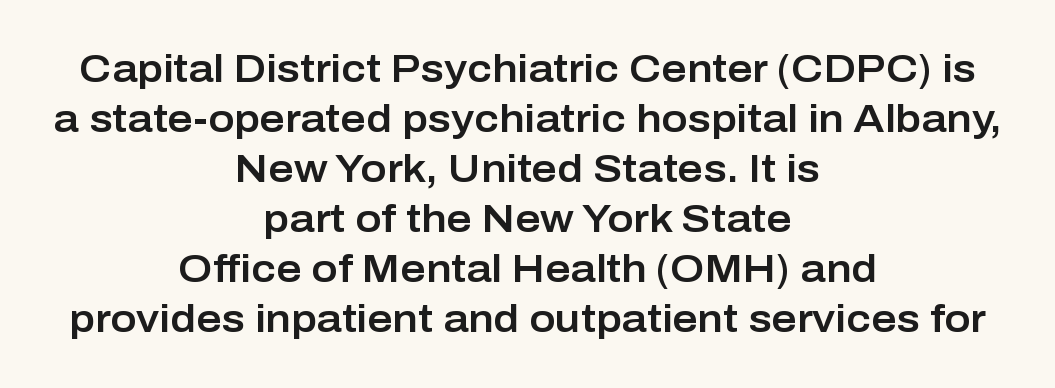
{"serif": "no", "italic": "no", "width": "normal", "stroke_contrast": "low", "x_height": "medium", "monospaced": "no", "underline": "no", "align": "center", "line_spacing": "normal", "line_spacing_ratio": 1.28, "letter_spacing": "normal", "letter_spacing_em": 0.0, "glyph_px": 39}
